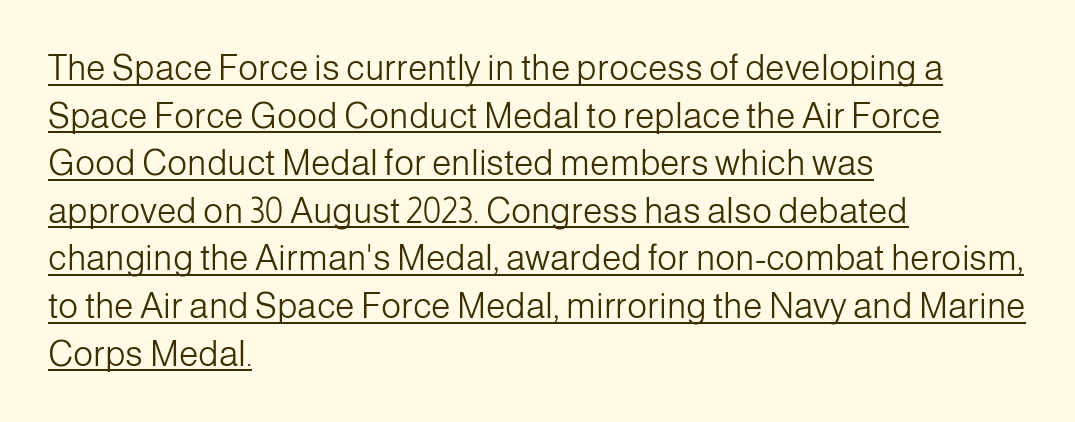
{"serif": "no", "italic": "no", "bold": "no", "weight": "light", "width": "normal", "stroke_contrast": "low", "x_height": "medium", "monospaced": "no", "underline": "yes", "align": "left", "line_spacing": "normal", "line_spacing_ratio": 1.36, "letter_spacing": "normal", "letter_spacing_em": 0.0, "glyph_px": 35}
